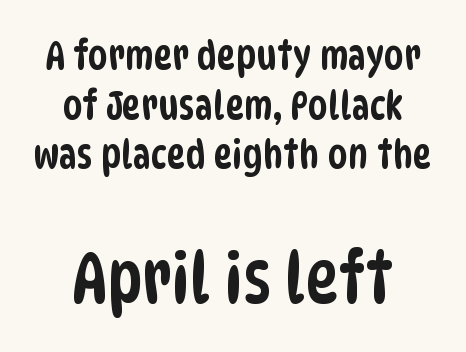
The image shows 70 px condensed sans-serif type; set centered, line spacing 1.24x, normal letter spacing, not underlined; the second (bottom) block is 1.75x larger; low stroke contrast and a large x-height.
